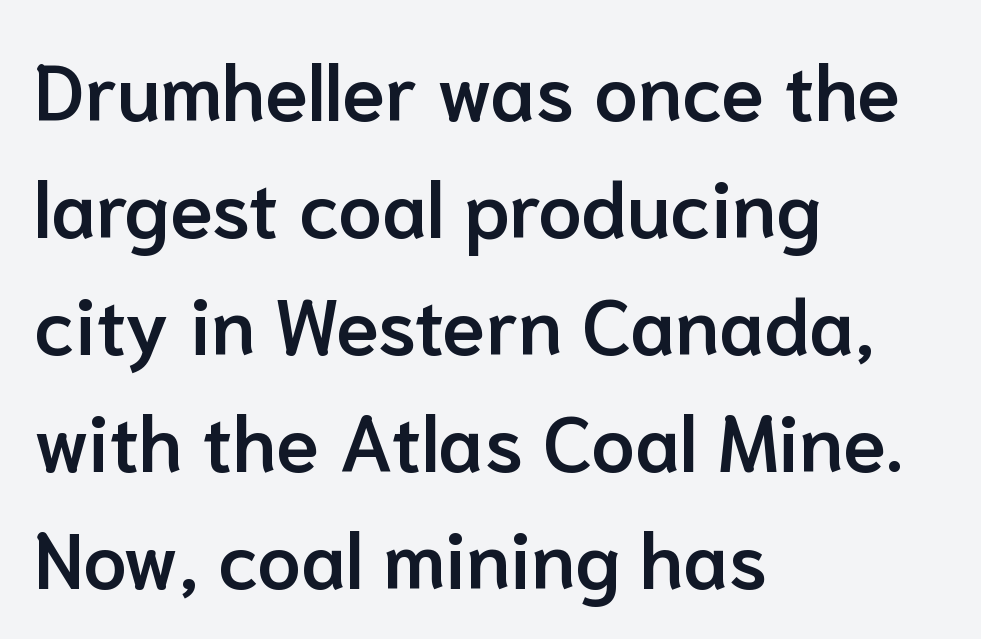
Q: Is the text bold? A: Semi-bold.
Q: Is the text italic (slanted)? A: No, it is upright.
Q: Is the typeface a serif or a sans-serif typeface? A: Sans-serif.
Q: Is the text underlined? A: No.
Q: How is the paragraph aligned? A: Left-aligned.
Q: Is the spacing between letters normal or unusually wide? A: Normal.
Q: Is the spacing between lines tight, normal or loose? A: Normal.
Q: Width (condensed, normal, or wide)? A: Normal.
Q: Stroke contrast? A: Low.
Q: x-height? A: Medium.
Q: Monospaced? A: No.
